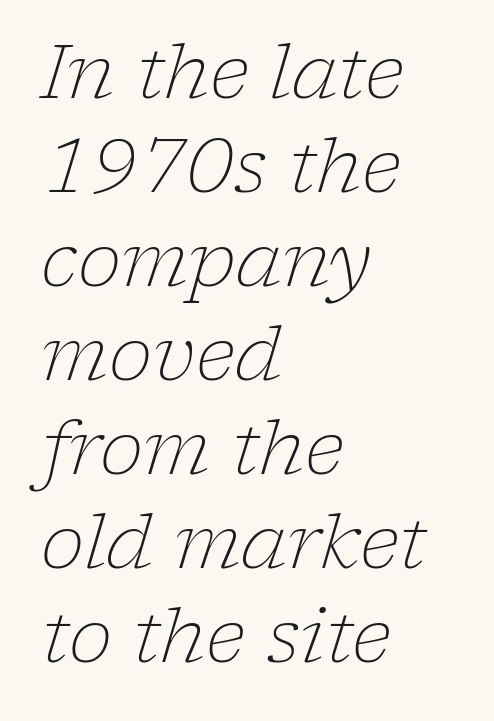
The image shows 74 px light serif type, italic (leaning right); set left-aligned, normal line spacing (1.27x), normal letter spacing, not underlined; low stroke contrast and a medium x-height.
